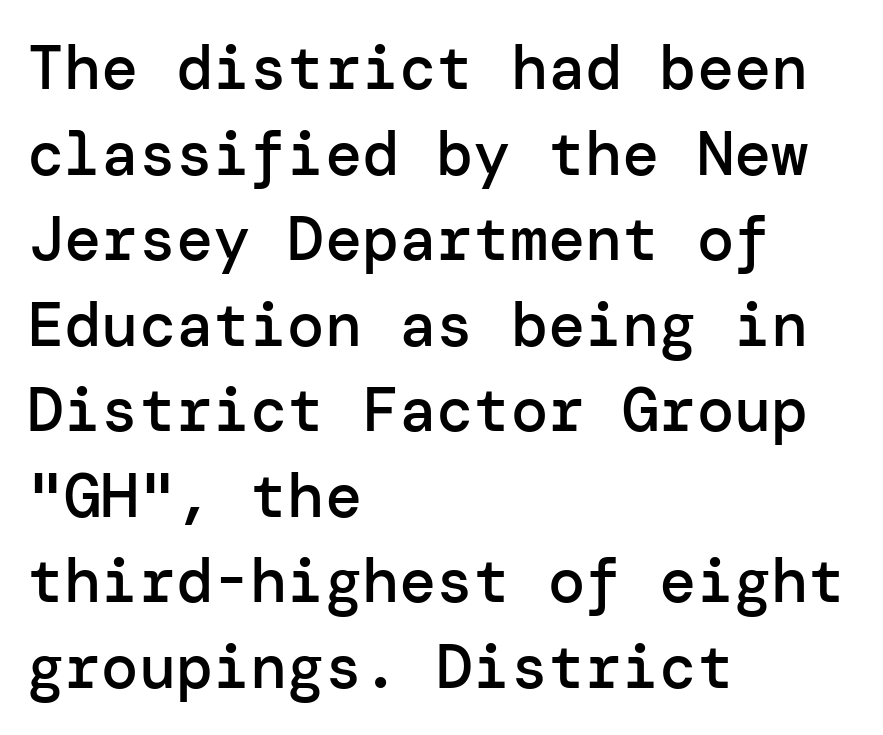
Observe the ordinary spacing: letters are neighbours, not strangers. You can tell it's not italic because the verticals are truly vertical. Underline: absent. Check where the strokes stop: nothing finishes them off — pure sans.
